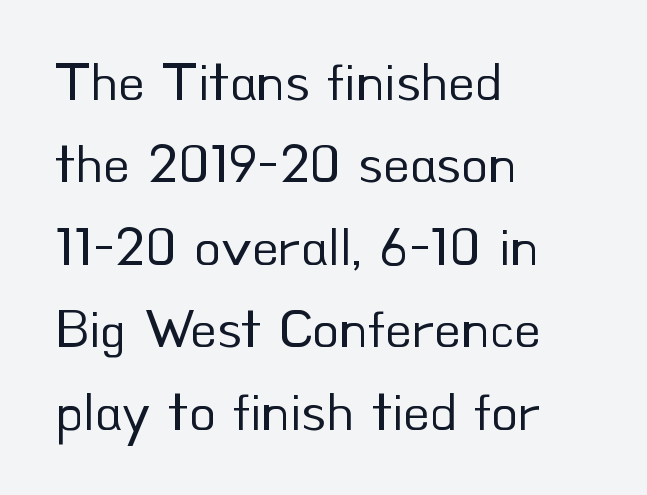
The image shows 55 px regular-weight sans-serif type, upright; set left-aligned, normal line spacing (1.5x), normal letter spacing, not underlined; low stroke contrast and a small x-height.
